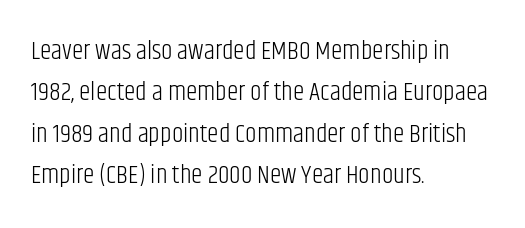
{"italic": "no", "bold": "no", "underline": "no", "align": "left", "line_spacing": "normal", "line_spacing_ratio": 1.59, "letter_spacing": "normal", "letter_spacing_em": 0.0, "glyph_px": 26}
